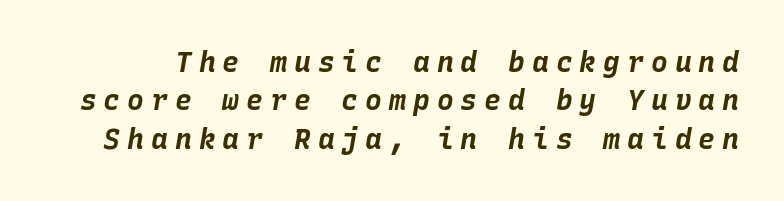
Q: Is the text bold? A: Yes.
Q: Is the text italic (slanted)? A: Yes, it leans right by about 10 degrees.
Q: Is the text underlined? A: No.
Q: Is the spacing between letters normal or unusually wide? A: Unusually wide.
Q: Is the spacing between lines tight, normal or loose? A: Normal.
Q: Width (condensed, normal, or wide)? A: Normal.
Q: Stroke contrast? A: Low.
Q: x-height? A: Large.
Q: Monospaced? A: Yes.
